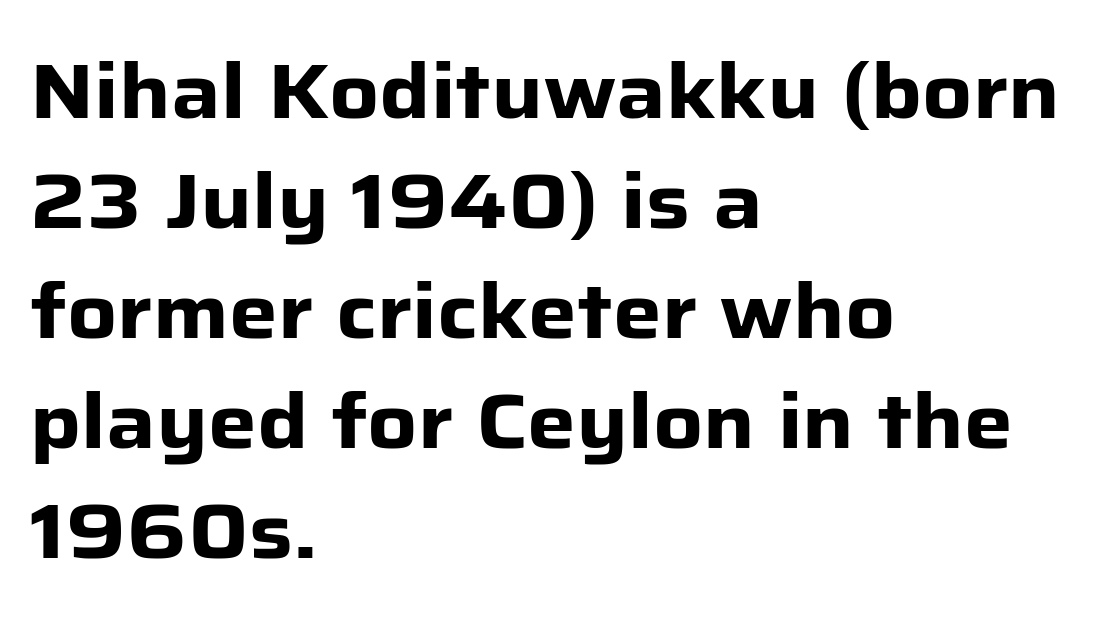
{"serif": "no", "italic": "no", "bold": "yes", "weight": "heavy", "width": "normal", "stroke_contrast": "low", "x_height": "medium", "monospaced": "no", "underline": "no", "align": "left", "line_spacing": "normal", "line_spacing_ratio": 1.43, "letter_spacing": "normal", "letter_spacing_em": 0.0, "glyph_px": 77}
